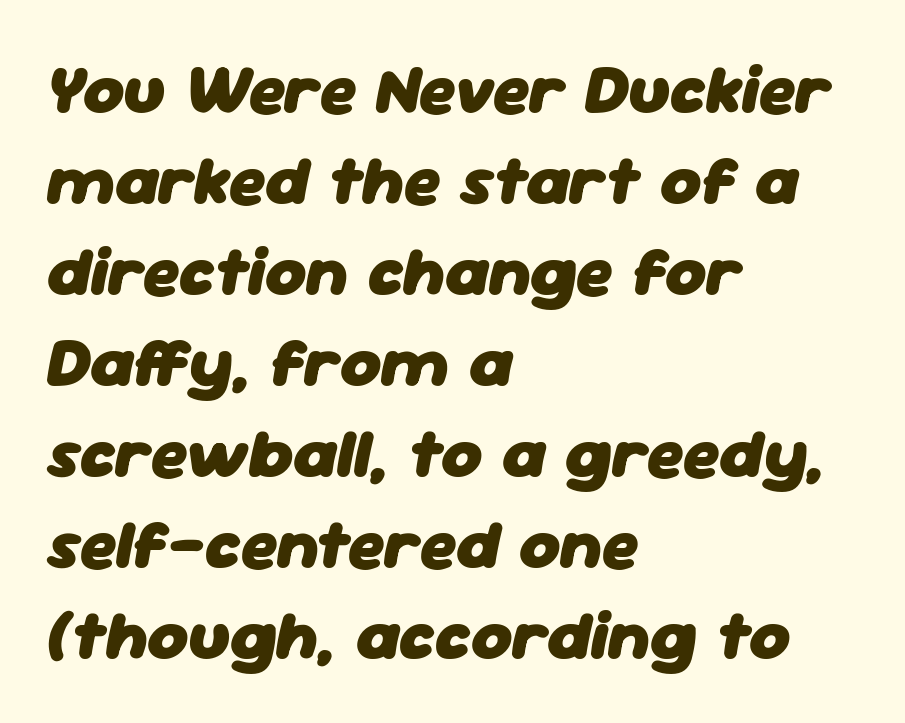
{"italic": "yes", "lean": "right", "slant_degrees": 11, "bold": "yes", "weight": "heavy", "width": "normal", "stroke_contrast": "low", "x_height": "medium", "monospaced": "no", "underline": "no", "align": "left", "line_spacing": "normal", "line_spacing_ratio": 1.3, "letter_spacing": "normal", "letter_spacing_em": 0.0, "glyph_px": 70}
